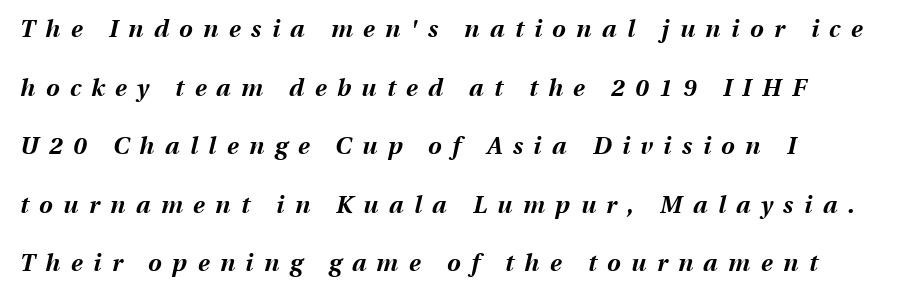
Q: Is the text bold? A: Yes.
Q: Is the text italic (slanted)? A: Yes, it leans right by about 13 degrees.
Q: Is the text underlined? A: No.
Q: How is the paragraph aligned? A: Left-aligned.
Q: Is the spacing between letters normal or unusually wide? A: Unusually wide.
Q: Is the spacing between lines tight, normal or loose? A: Loose.
